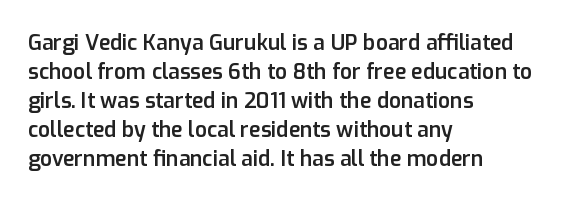
The image shows 21 px text type, upright; set left-aligned, normal line spacing (1.38x), normal letter spacing, not underlined.
